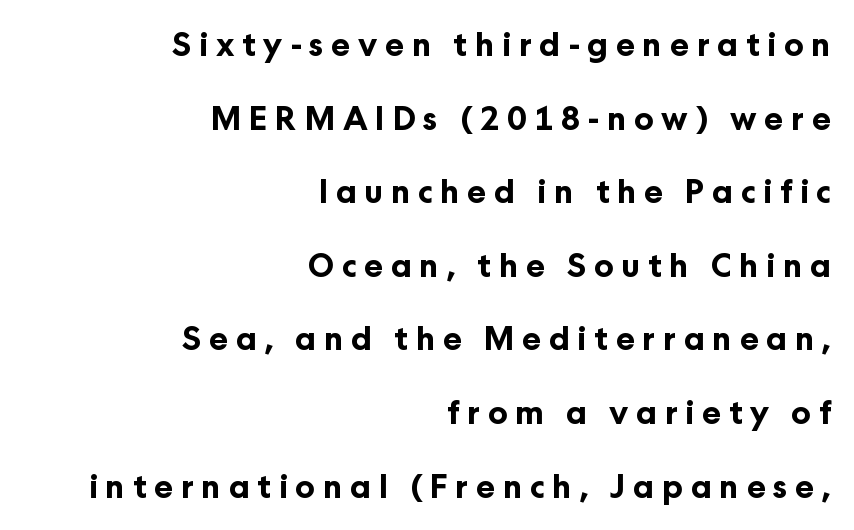
The image shows 32 px bold sans-serif type, upright; set right-aligned, loose line spacing (2.3x), unusually wide letter spacing (+0.24 em), not underlined; low stroke contrast and a medium x-height.
